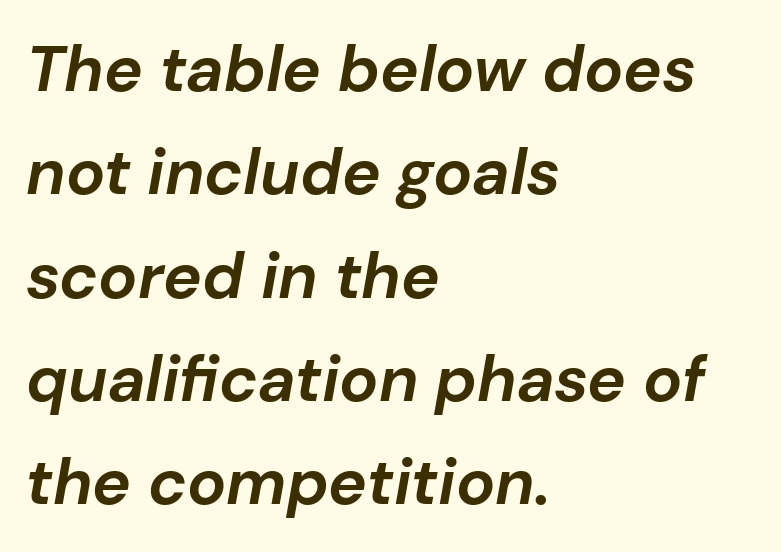
Q: Is the text bold? A: Yes.
Q: Is the text italic (slanted)? A: Yes, it leans right by about 10 degrees.
Q: Is the text underlined? A: No.
Q: How is the paragraph aligned? A: Left-aligned.
Q: Is the spacing between letters normal or unusually wide? A: Normal.
Q: Is the spacing between lines tight, normal or loose? A: Normal.
Q: Width (condensed, normal, or wide)? A: Normal.
Q: Stroke contrast? A: Low.
Q: x-height? A: Medium.
Q: Monospaced? A: No.
